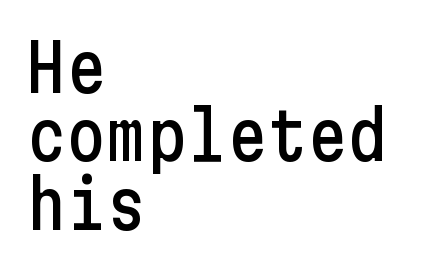
{"serif": "no", "italic": "no", "width": "condensed", "stroke_contrast": "low", "x_height": "medium", "underline": "no", "align": "left", "line_spacing": "tight", "line_spacing_ratio": 1.02, "letter_spacing": "normal", "letter_spacing_em": 0.0, "glyph_px": 67}
